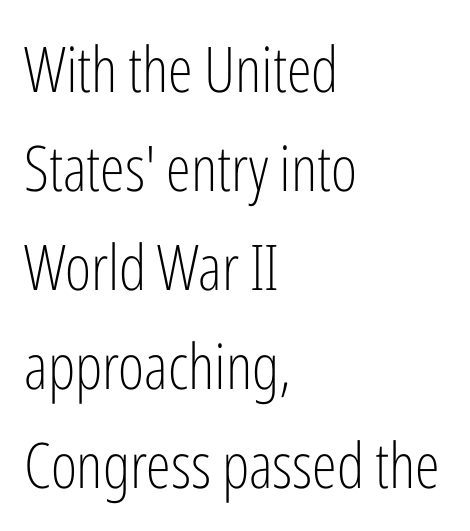
Q: Is the text bold? A: No.
Q: Is the text italic (slanted)? A: No, it is upright.
Q: Is the typeface a serif or a sans-serif typeface? A: Sans-serif.
Q: Is the text underlined? A: No.
Q: How is the paragraph aligned? A: Left-aligned.
Q: Is the spacing between letters normal or unusually wide? A: Normal.
Q: Is the spacing between lines tight, normal or loose? A: Normal.
Q: Width (condensed, normal, or wide)? A: Condensed.
Q: Stroke contrast? A: Low.
Q: x-height? A: Medium.
Q: Monospaced? A: No.
